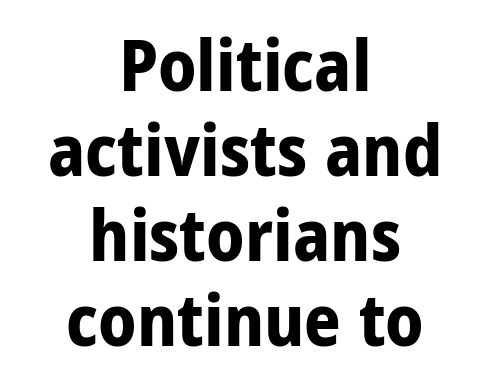
{"serif": "no", "italic": "no", "bold": "yes", "weight": "bold", "width": "condensed", "stroke_contrast": "low", "x_height": "large", "monospaced": "no", "underline": "no", "align": "center", "line_spacing_ratio": 1.18, "letter_spacing": "normal", "letter_spacing_em": 0.0, "glyph_px": 72}
